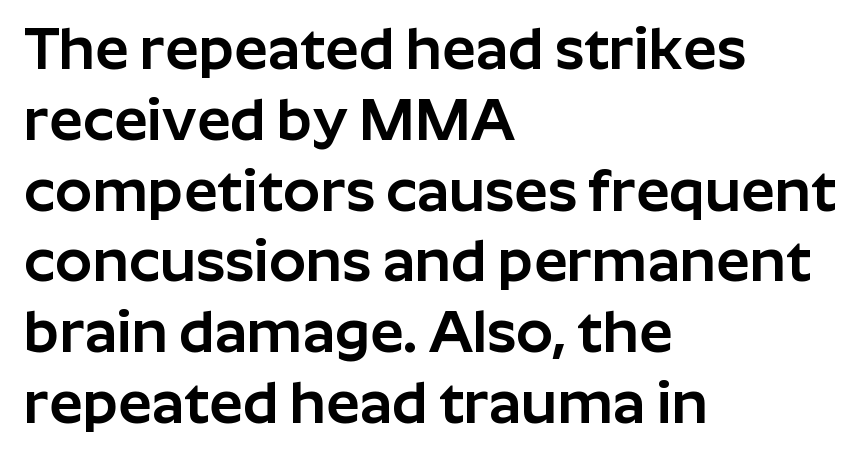
Q: Is the text italic (slanted)? A: No, it is upright.
Q: Is the typeface a serif or a sans-serif typeface? A: Sans-serif.
Q: Is the text underlined? A: No.
Q: How is the paragraph aligned? A: Left-aligned.
Q: Is the spacing between letters normal or unusually wide? A: Normal.
Q: Width (condensed, normal, or wide)? A: Normal.
Q: Stroke contrast? A: Low.
Q: x-height? A: Medium.
Q: Monospaced? A: No.
